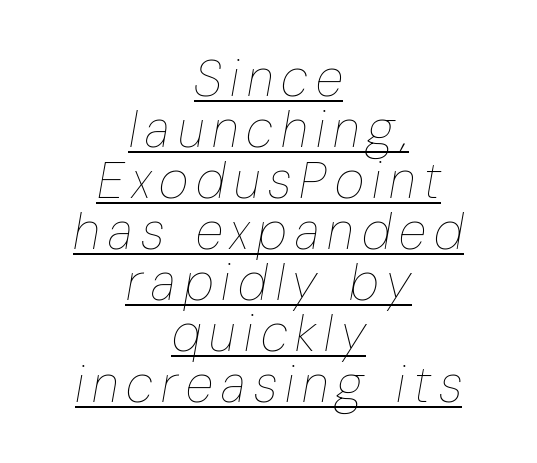
{"italic": "yes", "lean": "right", "slant_degrees": 10, "bold": "no", "weight": "thin", "width": "condensed", "stroke_contrast": "low", "x_height": "medium", "monospaced": "no", "underline": "yes", "align": "center", "line_spacing": "tight", "line_spacing_ratio": 1.0, "glyph_px": 51}
